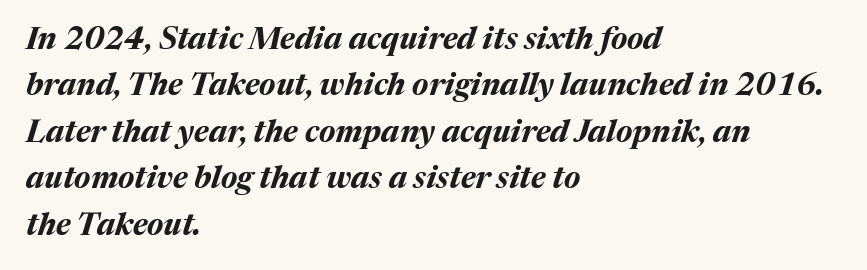
{"italic": "yes", "lean": "right", "slant_degrees": 17, "bold": "yes", "weight": "bold", "width": "normal", "stroke_contrast": "medium", "x_height": "medium", "monospaced": "no", "underline": "no", "align": "left", "line_spacing": "normal", "line_spacing_ratio": 1.5, "letter_spacing": "normal", "letter_spacing_em": 0.0, "glyph_px": 31}
